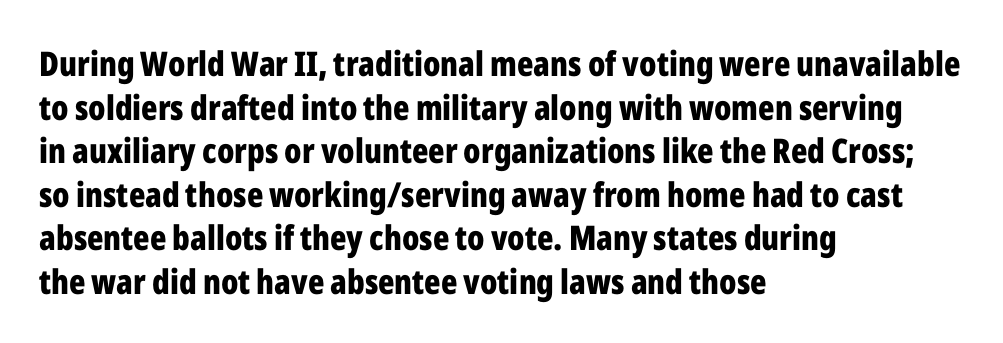
A clean baseline with only descenders dipping below it. Note the varied advance widths — an 'i' is clearly narrower than an 'm'. The typeface chosen for these lines omits serifs. Where is the straight margin? On the left.
